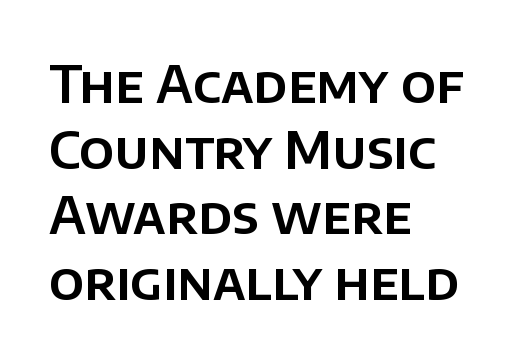
Baseline-to-baseline distance is the conventional proportion of letter height. The tracking reads as untouched default to a designer's eye. Posture: straight, roman, zero tilt. Where is the straight margin? On the left.
